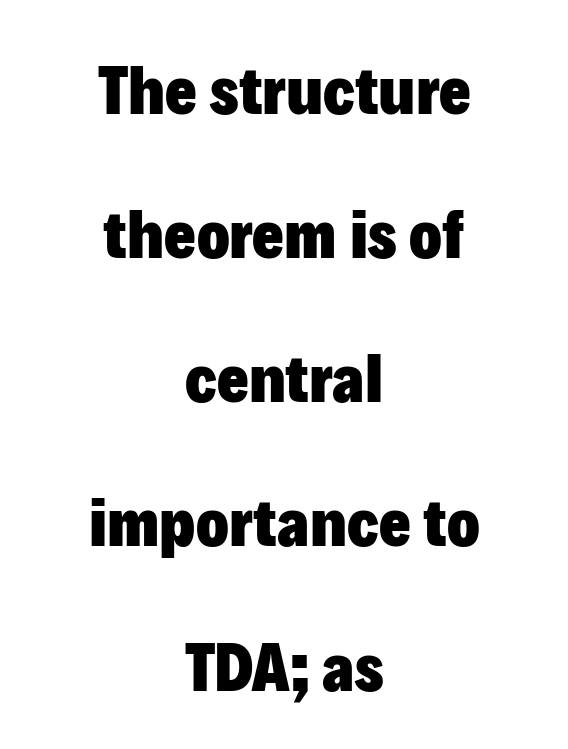
Q: Is the text bold? A: Yes.
Q: Is the text italic (slanted)? A: No, it is upright.
Q: Is the typeface a serif or a sans-serif typeface? A: Sans-serif.
Q: Is the text underlined? A: No.
Q: How is the paragraph aligned? A: Centered.
Q: Is the spacing between letters normal or unusually wide? A: Normal.
Q: Is the spacing between lines tight, normal or loose? A: Loose.
Q: Width (condensed, normal, or wide)? A: Normal.
Q: Stroke contrast? A: Low.
Q: x-height? A: Medium.
Q: Monospaced? A: No.
